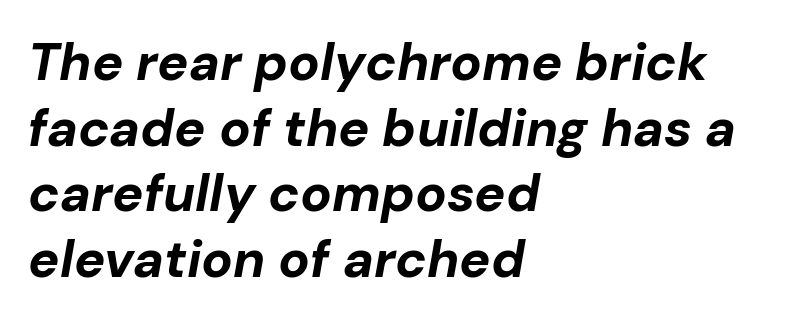
The image shows 52 px bold type, italic (leaning right); set left-aligned, normal line spacing (1.26x), normal letter spacing, not underlined; low stroke contrast and a medium x-height.
